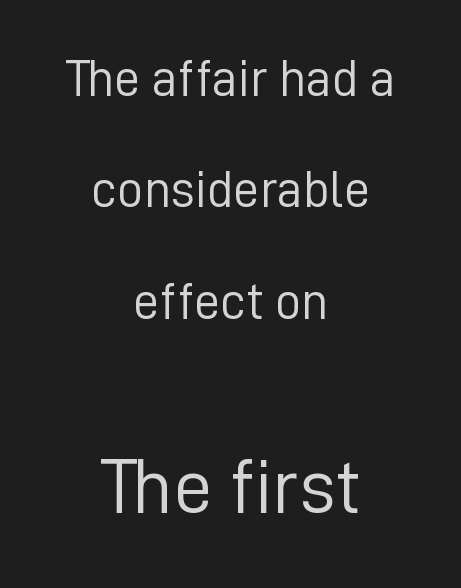
Reading down the block, each line starts at a different indent, mirrored at its end. The rendering uses natural spacing where letterforms have individual widths. Here the glyphs are tracked normally, forming tight word shapes. Posture: upright roman. The block of text is sparse from top to bottom, with ample space between rows. A bare baseline throughout the passage.
